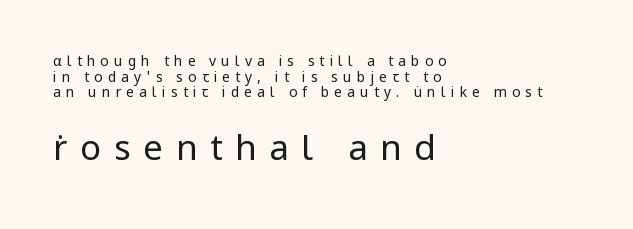
{"serif": "no", "italic": "no", "bold": "no", "weight": "regular", "width": "normal", "stroke_contrast": "low", "x_height": "medium", "monospaced": "no", "underline": "no", "align": "left", "line_spacing": "tight", "line_spacing_ratio": 1.12, "letter_spacing": "wide", "letter_spacing_em": 0.36, "larger_block": "second", "size_ratio": 2.5, "glyph_px": 35}
